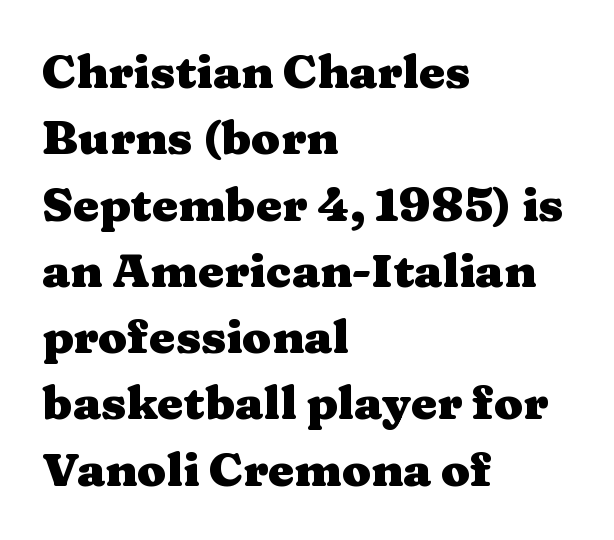
Q: Is the text bold? A: Yes.
Q: Is the text italic (slanted)? A: No, it is upright.
Q: Is the typeface a serif or a sans-serif typeface? A: Serif.
Q: Is the text underlined? A: No.
Q: How is the paragraph aligned? A: Left-aligned.
Q: Is the spacing between letters normal or unusually wide? A: Normal.
Q: Is the spacing between lines tight, normal or loose? A: Normal.
Q: Width (condensed, normal, or wide)? A: Wide.
Q: Stroke contrast? A: Medium.
Q: x-height? A: Medium.
Q: Monospaced? A: No.
